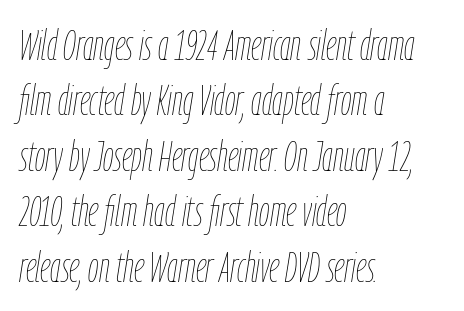
{"italic": "yes", "lean": "right", "slant_degrees": 9, "bold": "no", "weight": "thin", "width": "condensed", "stroke_contrast": "low", "x_height": "medium", "monospaced": "no", "underline": "no", "align": "left", "line_spacing": "normal", "line_spacing_ratio": 1.32, "letter_spacing": "normal", "letter_spacing_em": 0.0, "glyph_px": 42}
